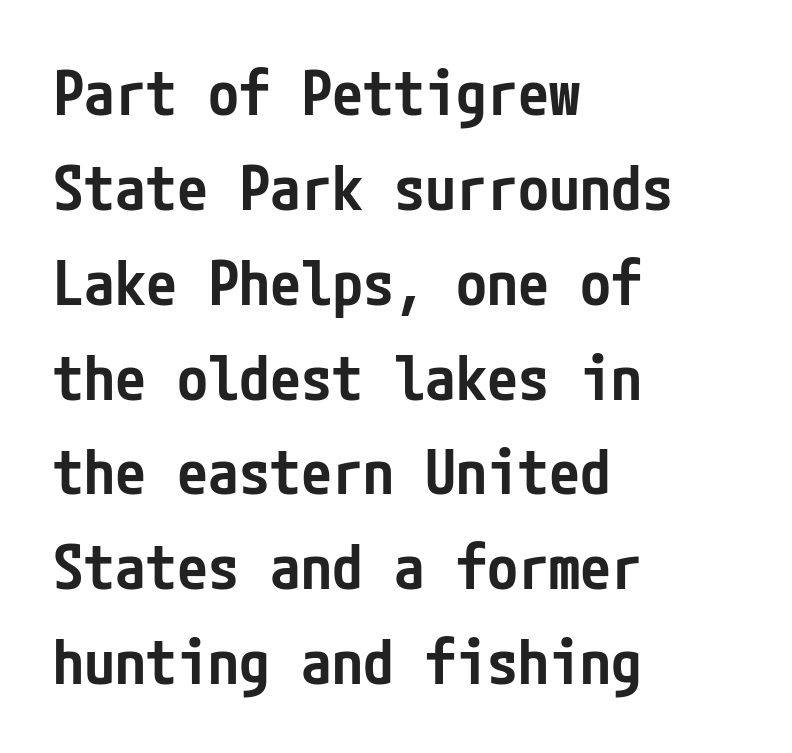
{"serif": "no", "italic": "no", "bold": "semi", "weight": "semibold", "width": "condensed", "stroke_contrast": "low", "x_height": "medium", "underline": "no", "align": "left", "line_spacing": "normal", "line_spacing_ratio": 1.53, "letter_spacing": "normal", "letter_spacing_em": 0.0, "glyph_px": 62}
